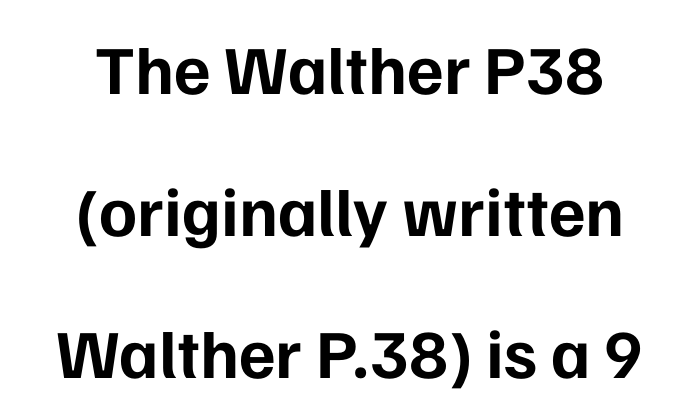
{"serif": "no", "italic": "no", "bold": "yes", "weight": "bold", "width": "normal", "stroke_contrast": "low", "x_height": "medium", "monospaced": "no", "underline": "no", "align": "center", "line_spacing": "loose", "line_spacing_ratio": 2.06, "letter_spacing": "normal", "letter_spacing_em": 0.0, "glyph_px": 69}
